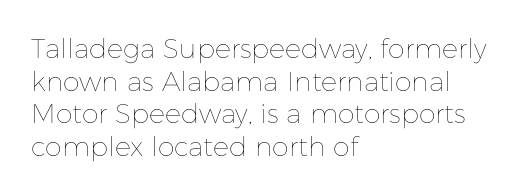
Q: Is the text bold? A: No.
Q: Is the text italic (slanted)? A: No, it is upright.
Q: Is the text underlined? A: No.
Q: How is the paragraph aligned? A: Left-aligned.
Q: Is the spacing between letters normal or unusually wide? A: Normal.
